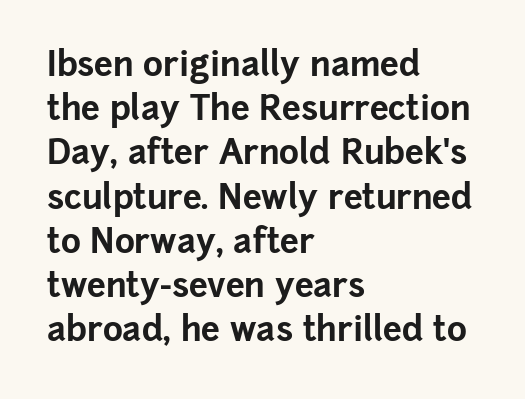
Q: Is the text bold? A: Yes.
Q: Is the text italic (slanted)? A: No, it is upright.
Q: Is the typeface a serif or a sans-serif typeface? A: Sans-serif.
Q: Is the text underlined? A: No.
Q: How is the paragraph aligned? A: Left-aligned.
Q: Is the spacing between letters normal or unusually wide? A: Normal.
Q: Is the spacing between lines tight, normal or loose? A: Normal.
Q: Width (condensed, normal, or wide)? A: Normal.
Q: Stroke contrast? A: Low.
Q: x-height? A: Medium.
Q: Monospaced? A: No.
